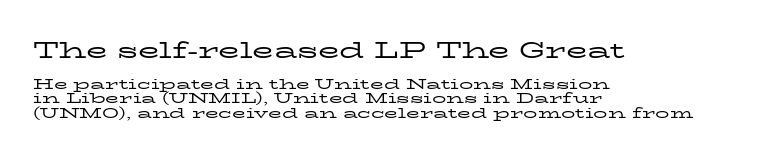
Typeset ragged right — the left edge is the straight one. Weight class: somewhere from thin through regular. It's the straight-up-and-down kind of type. Whoever set this made the first block the dominant, larger element. There is no visible air inserted between adjacent glyphs.
